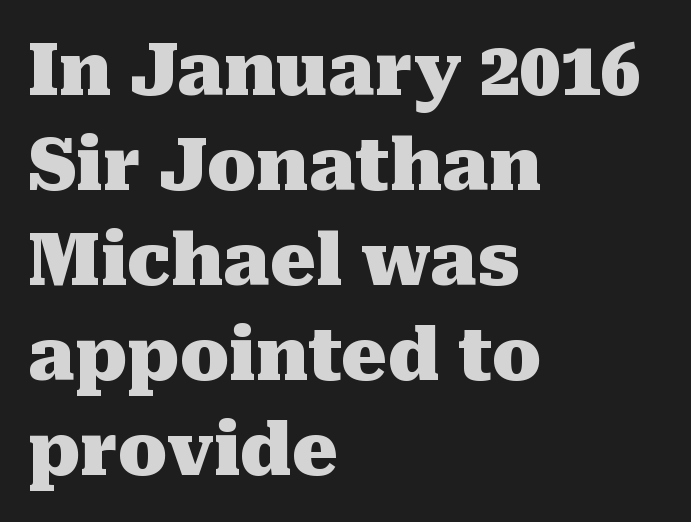
{"serif": "yes", "italic": "no", "bold": "yes", "weight": "heavy", "width": "normal", "stroke_contrast": "medium", "x_height": "medium", "monospaced": "no", "underline": "no", "align": "left", "line_spacing": "normal", "line_spacing_ratio": 1.32, "letter_spacing": "normal", "letter_spacing_em": 0.0, "glyph_px": 72}
